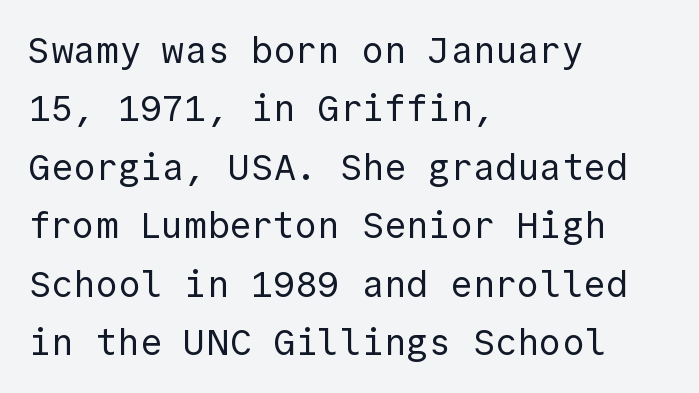
{"serif": "no", "italic": "no", "bold": "no", "weight": "regular", "width": "normal", "x_height": "medium", "monospaced": "yes", "underline": "no", "align": "left", "line_spacing": "normal", "line_spacing_ratio": 1.58, "letter_spacing": "normal", "letter_spacing_em": 0.0, "glyph_px": 37}
